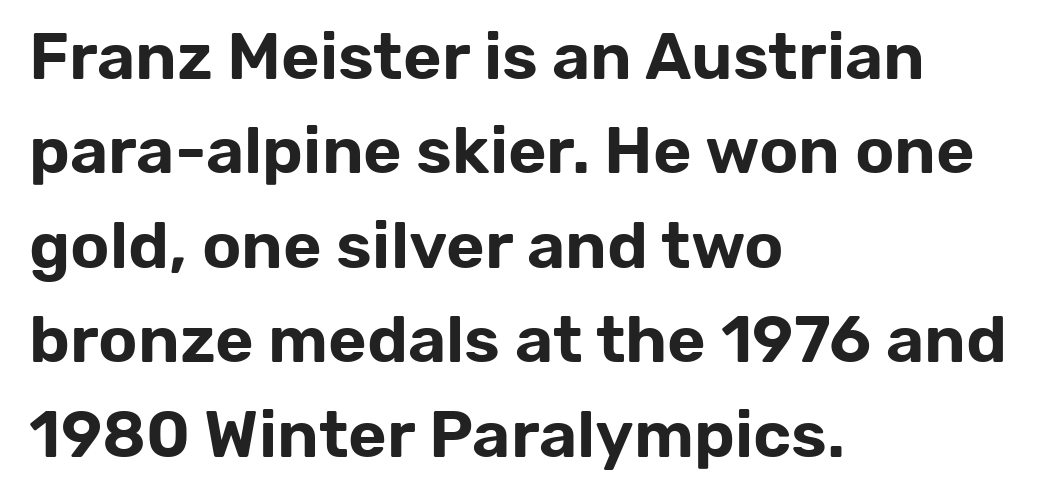
The image shows 66 px sans-serif type, upright; set left-aligned, normal line spacing (1.43x), normal letter spacing, not underlined; low stroke contrast and a medium x-height.
